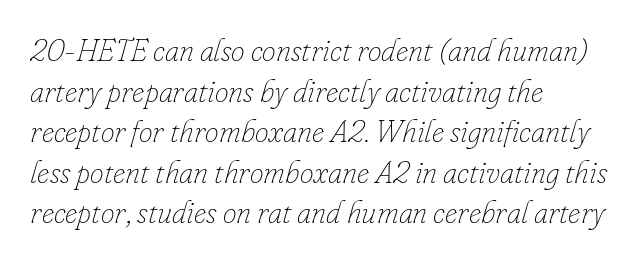
The image shows 31 px thin type, italic (leaning right); set left-aligned, normal line spacing (1.31x), normal letter spacing, not underlined; low stroke contrast and a small x-height.
